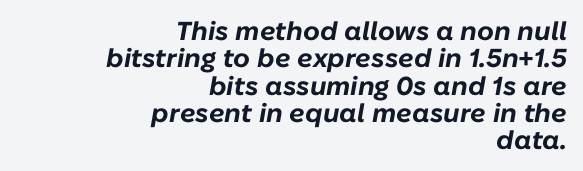
The image shows 26 px bold type, italic (leaning right); set right-aligned, tight line spacing (1.05x), normal letter spacing, not underlined.
